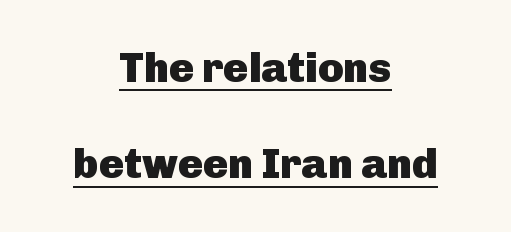
Q: Is the text bold? A: Yes.
Q: Is the text italic (slanted)? A: No, it is upright.
Q: Is the typeface a serif or a sans-serif typeface? A: Sans-serif.
Q: Is the text underlined? A: Yes.
Q: How is the paragraph aligned? A: Centered.
Q: Is the spacing between letters normal or unusually wide? A: Normal.
Q: Is the spacing between lines tight, normal or loose? A: Loose.
Q: Width (condensed, normal, or wide)? A: Normal.
Q: Stroke contrast? A: Low.
Q: x-height? A: Medium.
Q: Monospaced? A: No.
